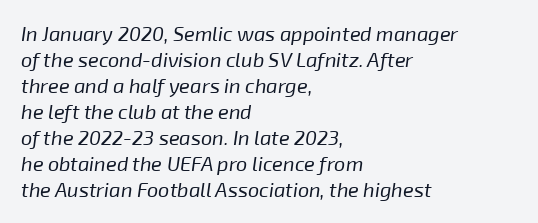
{"italic": "yes", "lean": "right", "slant_degrees": 8, "bold": "no", "underline": "no", "align": "left", "line_spacing": "normal", "line_spacing_ratio": 1.3, "letter_spacing": "normal", "letter_spacing_em": 0.0, "glyph_px": 20}
